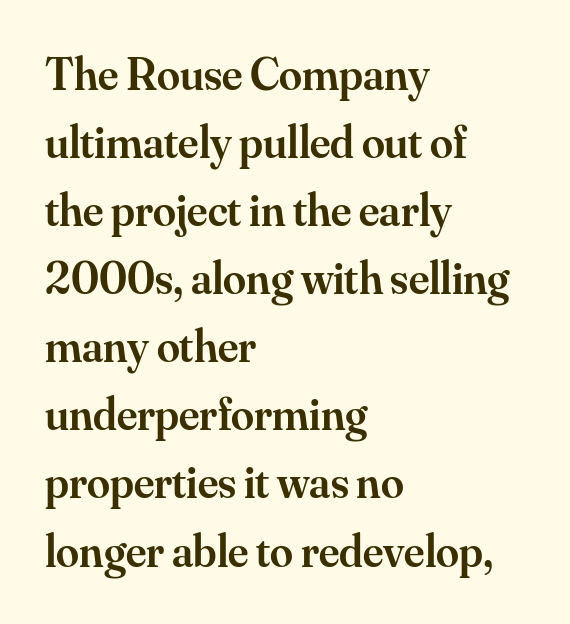
The image shows 46 px semibold serif type, upright; set left-aligned, normal line spacing (1.48x), normal letter spacing, not underlined; medium stroke contrast and a small x-height.
